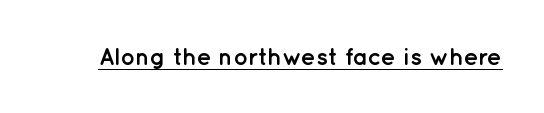
{"italic": "no", "bold": "yes", "underline": "yes", "letter_spacing": "normal", "letter_spacing_em": 0.0, "glyph_px": 24}
